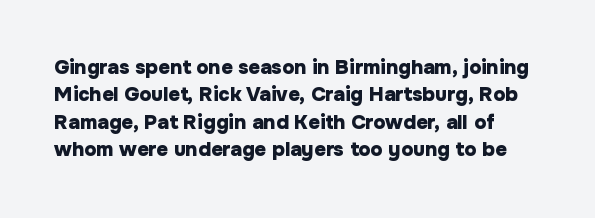
It's the straight-up-and-down kind of type. Glance below the letters and you will spot only blank space. In terms of letterspacing, this is plain default setting. In terms of leading, this rendering sits right in the middle. Summary of weight: heavy, a full bold.
